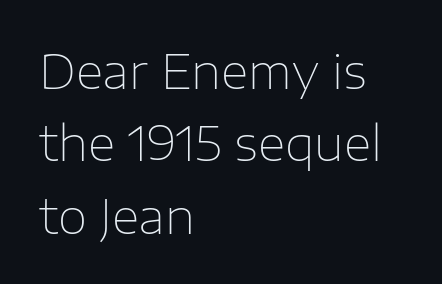
{"serif": "no", "italic": "no", "bold": "no", "weight": "thin", "width": "normal", "stroke_contrast": "low", "x_height": "medium", "monospaced": "no", "underline": "no", "align": "left", "line_spacing": "normal", "line_spacing_ratio": 1.51, "letter_spacing": "normal", "letter_spacing_em": 0.0, "glyph_px": 48}
